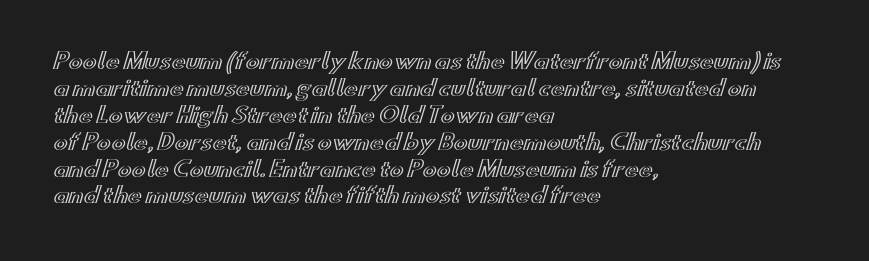
The image shows 21 px text type; set left-aligned, normal line spacing (1.28x), normal letter spacing, not underlined.
